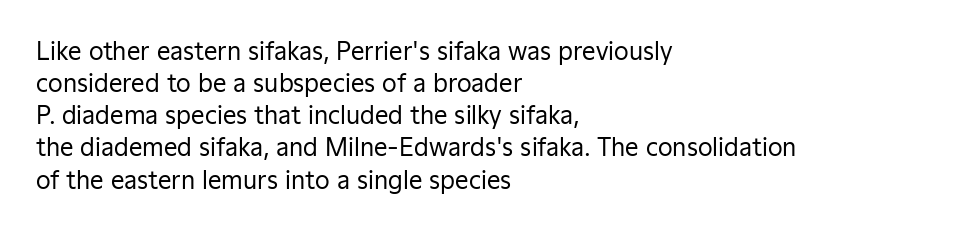
The image shows 24 px text type, upright; set left-aligned, normal line spacing (1.34x), normal letter spacing, not underlined.
